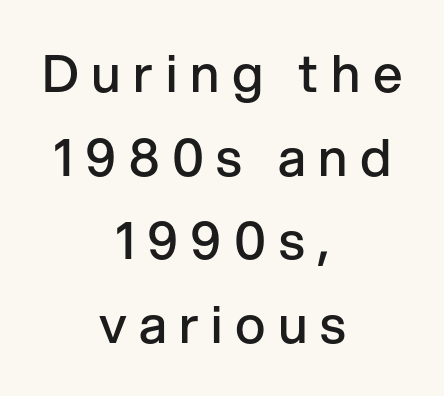
Q: Is the text bold? A: Semi-bold.
Q: Is the text italic (slanted)? A: No, it is upright.
Q: Is the typeface a serif or a sans-serif typeface? A: Sans-serif.
Q: Is the text underlined? A: No.
Q: How is the paragraph aligned? A: Centered.
Q: Is the spacing between letters normal or unusually wide? A: Unusually wide.
Q: Is the spacing between lines tight, normal or loose? A: Normal.
Q: Width (condensed, normal, or wide)? A: Normal.
Q: Stroke contrast? A: Low.
Q: x-height? A: Medium.
Q: Monospaced? A: No.
